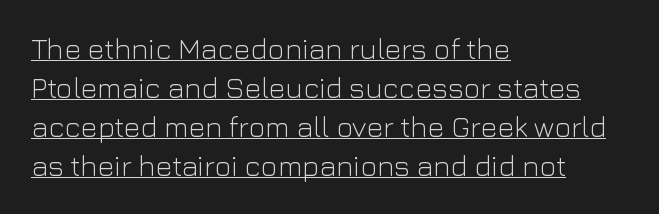
A sans-serif font was chosen for this passage. The rendering keeps characters at their native spacing. Does the copy run flush right? No — it runs flush left. Like a heading marked for emphasis, these lines bear an underscore. Each letter keeps its own natural width here, so spacing adapts to shape. These lines sit exactly where default settings would place them.
